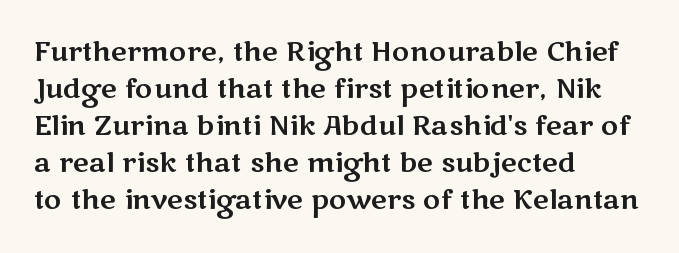
{"italic": "no", "underline": "no", "align": "left", "line_spacing": "normal", "line_spacing_ratio": 1.37, "letter_spacing": "normal", "letter_spacing_em": 0.0, "glyph_px": 27}
